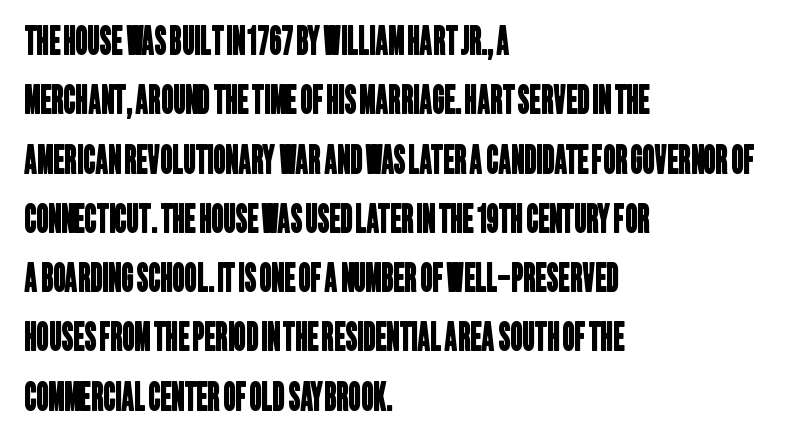
{"serif": "no", "width": "condensed", "stroke_contrast": "low", "x_height": "large", "monospaced": "no", "underline": "no", "align": "left", "line_spacing": "normal", "line_spacing_ratio": 1.56, "letter_spacing": "normal", "letter_spacing_em": 0.0, "glyph_px": 38}
